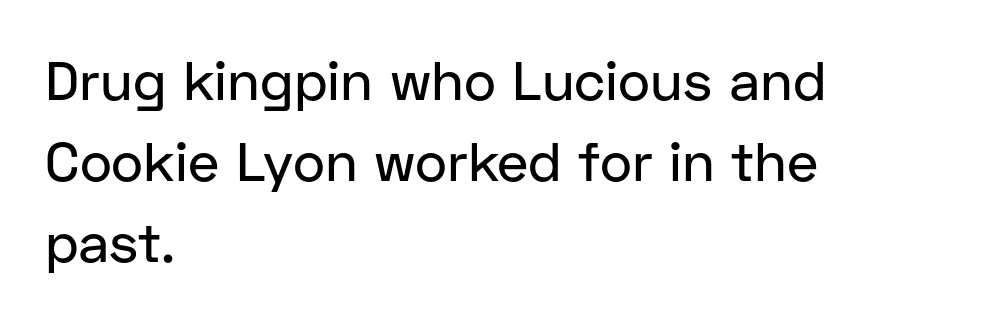
The image shows 55 px sans-serif type, upright; set left-aligned, normal line spacing (1.47x), normal letter spacing, not underlined; low stroke contrast and a medium x-height.
